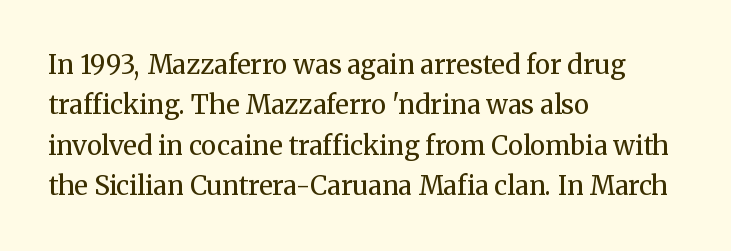
Check the space under the baseline: it is left empty. The type sits square on the baseline with zero lean. Line spacing here is normal. Casual observation: everything's shoved over to the left. Honestly, the letter spacing is just normal — you wouldn't notice it.
